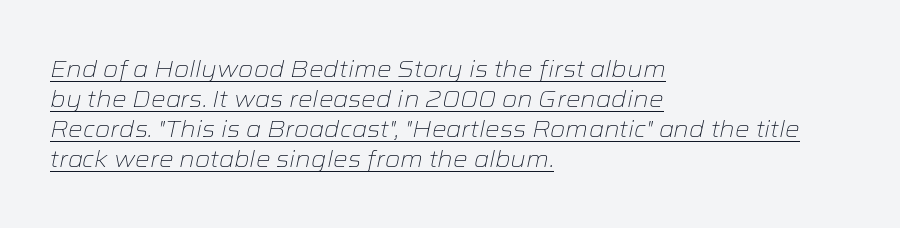
{"italic": "yes", "lean": "right", "slant_degrees": 12, "bold": "no", "underline": "yes", "align": "left", "line_spacing": "normal", "line_spacing_ratio": 1.3, "letter_spacing": "normal", "letter_spacing_em": 0.0, "glyph_px": 23}
